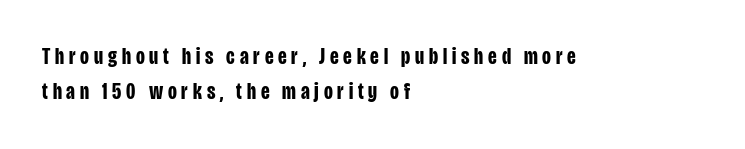
Between one letter and the next there's a generous, obvious gap. Summary of weight: heavy, a full bold. The text block is weighted toward the left margin, trailing off unevenly rightward. This rendering features lettering with no underline. In terms of leading, this rendering sits right in the middle. Unlike italic type, these characters show no tilt at all.
